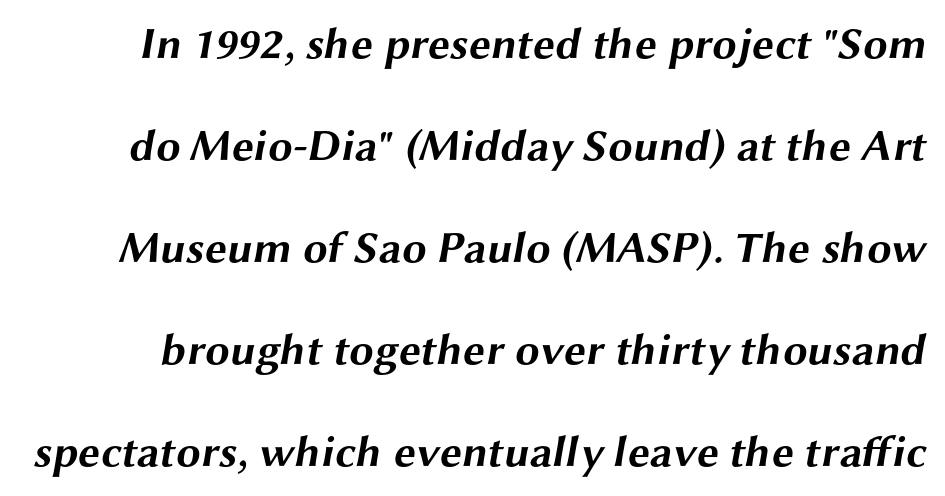
Looks like regular typesetting: each glyph gets only the width it needs. Nobody touched the tracking dial on this one. In terms of leading, this rendering errs on the spacious side. Are there feet on the stems? There aren't — it's a sans. Underline: absent.
